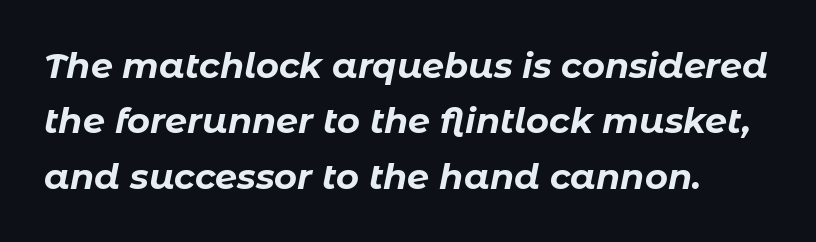
The image shows 35 px bold type, italic (leaning right); set normal line spacing (1.58x), normal letter spacing, not underlined; low stroke contrast and a medium x-height.
